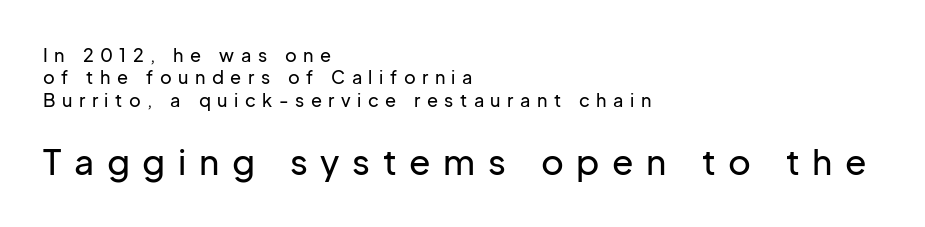
The image shows 35 px sans-serif type, upright; set left-aligned, normal line spacing (1.25x), unusually wide letter spacing (+0.36 em), not underlined; the second (bottom) block is 1.94x larger; low stroke contrast and a medium x-height.
